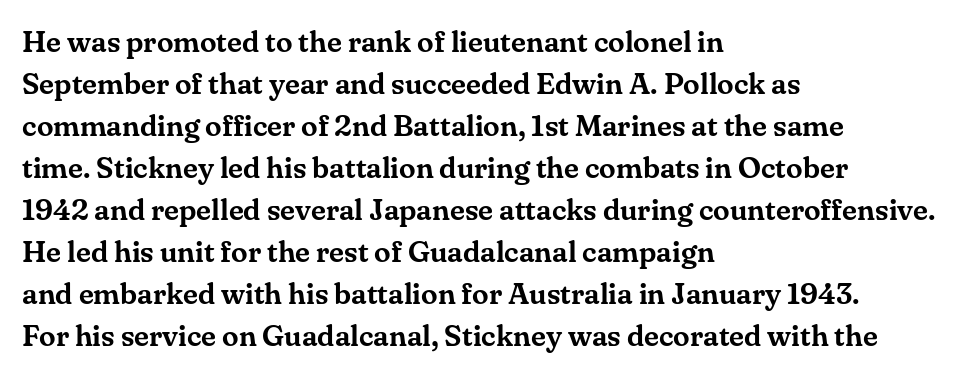
The image shows 30 px serif type, upright; set left-aligned, normal line spacing (1.4x), normal letter spacing, not underlined; medium stroke contrast and a small x-height.
